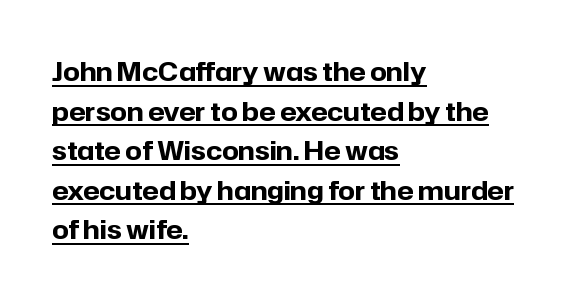
Q: Is the text bold? A: Yes.
Q: Is the text italic (slanted)? A: No, it is upright.
Q: Is the text underlined? A: Yes.
Q: How is the paragraph aligned? A: Left-aligned.
Q: Is the spacing between letters normal or unusually wide? A: Normal.
Q: Is the spacing between lines tight, normal or loose? A: Normal.
